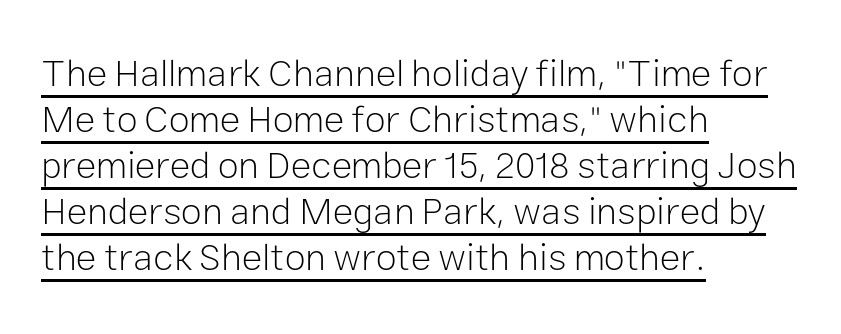
Q: Is the text bold? A: No.
Q: Is the text italic (slanted)? A: No, it is upright.
Q: Is the typeface a serif or a sans-serif typeface? A: Sans-serif.
Q: Is the text underlined? A: Yes.
Q: How is the paragraph aligned? A: Left-aligned.
Q: Is the spacing between letters normal or unusually wide? A: Normal.
Q: Width (condensed, normal, or wide)? A: Normal.
Q: Stroke contrast? A: Low.
Q: x-height? A: Medium.
Q: Monospaced? A: No.
